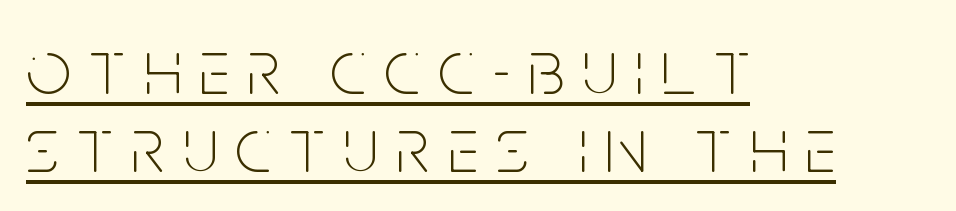
Q: Is the text bold? A: No.
Q: Is the text italic (slanted)? A: No, it is upright.
Q: Is the typeface a serif or a sans-serif typeface? A: Sans-serif.
Q: Is the text underlined? A: Yes.
Q: How is the paragraph aligned? A: Left-aligned.
Q: Is the spacing between letters normal or unusually wide? A: Unusually wide.
Q: Is the spacing between lines tight, normal or loose? A: Tight.
Q: Width (condensed, normal, or wide)? A: Condensed.
Q: Stroke contrast? A: Low.
Q: x-height? A: Large.
Q: Monospaced? A: No.
